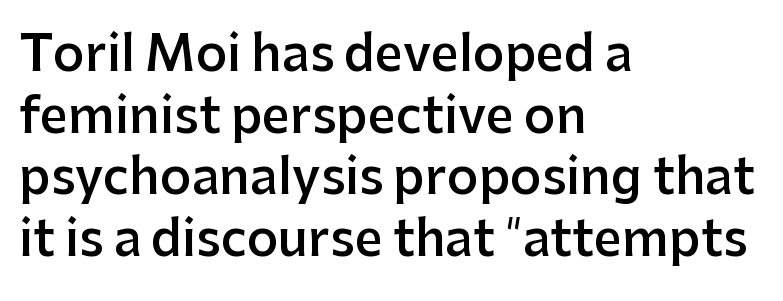
{"serif": "no", "italic": "no", "bold": "semi", "weight": "semibold", "width": "normal", "stroke_contrast": "low", "x_height": "medium", "monospaced": "no", "underline": "no", "align": "left", "line_spacing": "normal", "line_spacing_ratio": 1.26, "letter_spacing": "normal", "letter_spacing_em": 0.0, "glyph_px": 49}
